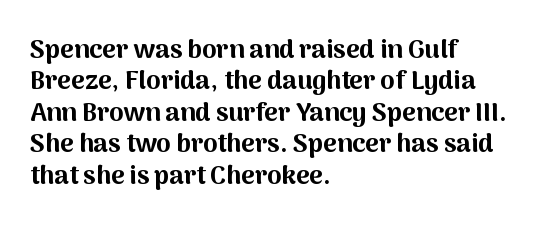
Posture: straight, roman, zero tilt. A student would call this left alignment; a typographer would say flush left, rag right. Rule under the text: the space is simply empty. Between one letter and the next there's only the usual sliver of space. Plenty of ink on the page — the face is bold.
